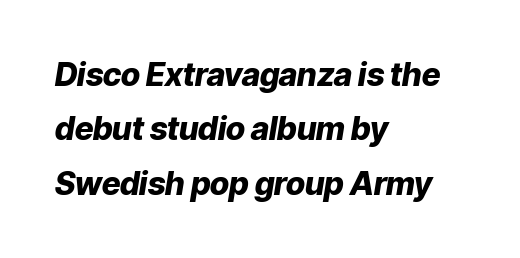
{"italic": "yes", "lean": "right", "slant_degrees": 9, "bold": "yes", "weight": "heavy", "width": "normal", "stroke_contrast": "low", "x_height": "medium", "monospaced": "no", "underline": "no", "align": "left", "line_spacing": "normal", "line_spacing_ratio": 1.7, "letter_spacing": "normal", "letter_spacing_em": 0.0, "glyph_px": 32}
